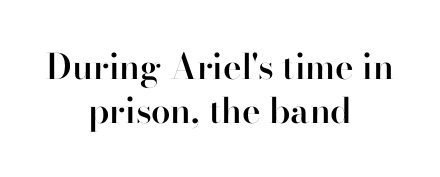
No word sits above an underline. Is the type bold? Partly — it's a semibold, heavier than regular but not fully bold. These lines sit exactly where default settings would place them. These lines are composed in type without serifs.
